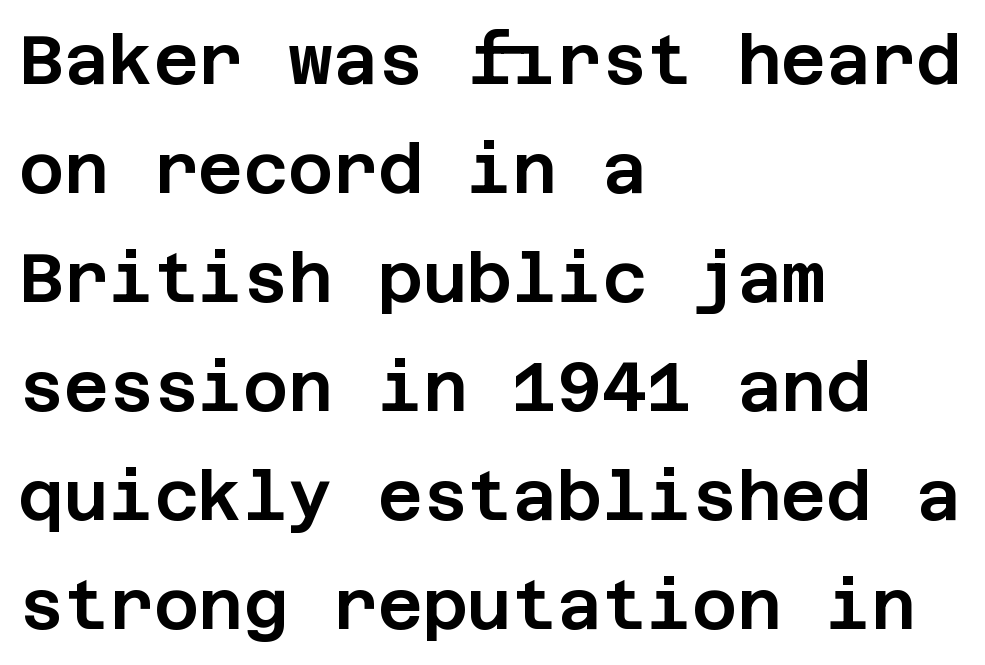
{"serif": "no", "italic": "no", "width": "normal", "stroke_contrast": "low", "x_height": "large", "underline": "no", "align": "left", "line_spacing": "normal", "line_spacing_ratio": 1.58, "letter_spacing": "normal", "letter_spacing_em": 0.0, "glyph_px": 69}
